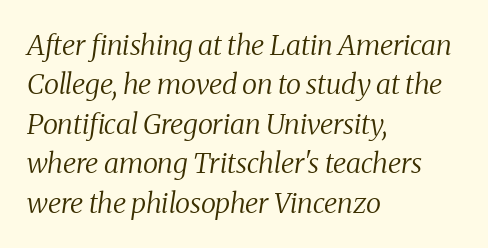
The rendering anchors every line to the left-hand side. Do the characters align in a grid? No, the font is proportional. The specimen reads as italic at a glance. The font is comparable to plain body text, perhaps lighter. This sample uses plain, unmodified letter spacing. Stroke terminals: seriffed.
